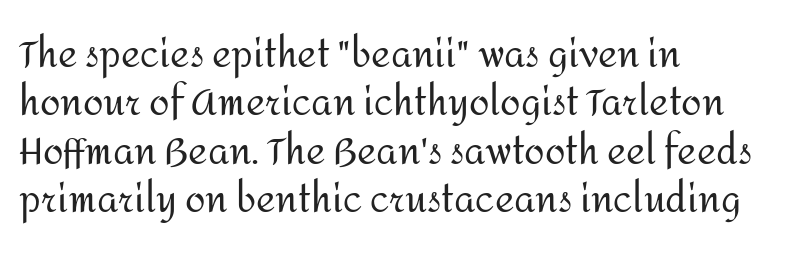
The image shows 37 px regular-weight sans-serif type, upright; set left-aligned, normal line spacing (1.31x), normal letter spacing, not underlined; medium stroke contrast and a medium x-height.
